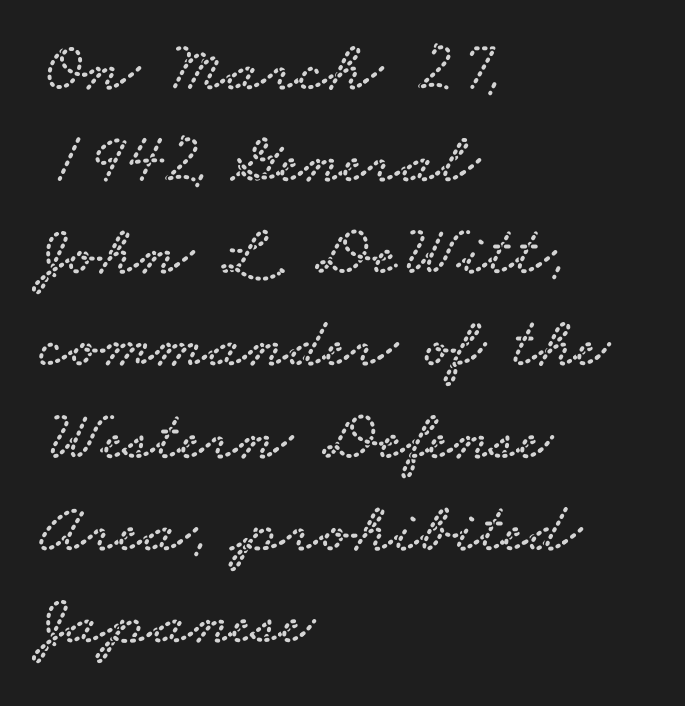
Q: Is the text underlined? A: No.
Q: How is the paragraph aligned? A: Left-aligned.
Q: Is the spacing between letters normal or unusually wide? A: Normal.
Q: Is the spacing between lines tight, normal or loose? A: Normal.
Q: Width (condensed, normal, or wide)? A: Wide.
Q: Stroke contrast? A: Low.
Q: x-height? A: Small.
Q: Monospaced? A: No.
